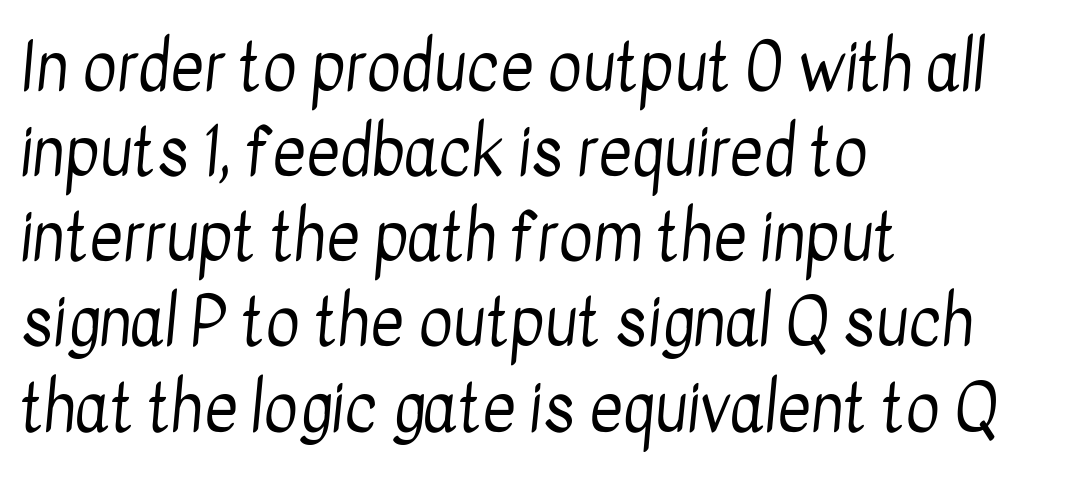
Q: Is the text bold? A: No.
Q: Is the typeface a serif or a sans-serif typeface? A: Sans-serif.
Q: Is the text underlined? A: No.
Q: How is the paragraph aligned? A: Left-aligned.
Q: Is the spacing between letters normal or unusually wide? A: Normal.
Q: Is the spacing between lines tight, normal or loose? A: Normal.
Q: Width (condensed, normal, or wide)? A: Condensed.
Q: Stroke contrast? A: Low.
Q: x-height? A: Medium.
Q: Monospaced? A: No.
